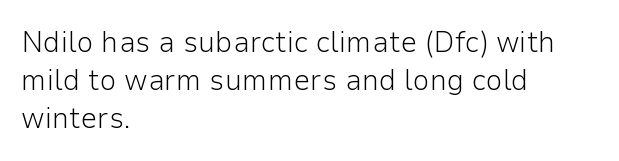
Q: Is the text bold? A: No.
Q: Is the text italic (slanted)? A: No, it is upright.
Q: Is the typeface a serif or a sans-serif typeface? A: Sans-serif.
Q: Is the text underlined? A: No.
Q: How is the paragraph aligned? A: Left-aligned.
Q: Is the spacing between letters normal or unusually wide? A: Normal.
Q: Is the spacing between lines tight, normal or loose? A: Normal.
Q: Width (condensed, normal, or wide)? A: Normal.
Q: Stroke contrast? A: Low.
Q: x-height? A: Medium.
Q: Monospaced? A: No.
